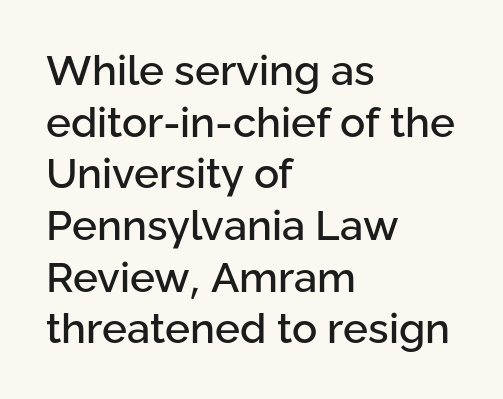
Q: Is the text italic (slanted)? A: No, it is upright.
Q: Is the typeface a serif or a sans-serif typeface? A: Sans-serif.
Q: Is the text underlined? A: No.
Q: How is the paragraph aligned? A: Left-aligned.
Q: Is the spacing between letters normal or unusually wide? A: Normal.
Q: Width (condensed, normal, or wide)? A: Normal.
Q: Stroke contrast? A: Low.
Q: x-height? A: Medium.
Q: Monospaced? A: No.
